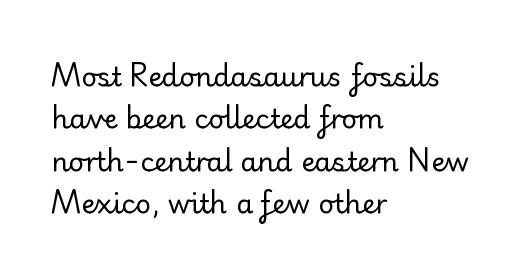
Q: Is the text bold? A: No.
Q: Is the text italic (slanted)? A: No, it is upright.
Q: Is the text underlined? A: No.
Q: How is the paragraph aligned? A: Left-aligned.
Q: Is the spacing between letters normal or unusually wide? A: Normal.
Q: Is the spacing between lines tight, normal or loose? A: Normal.
